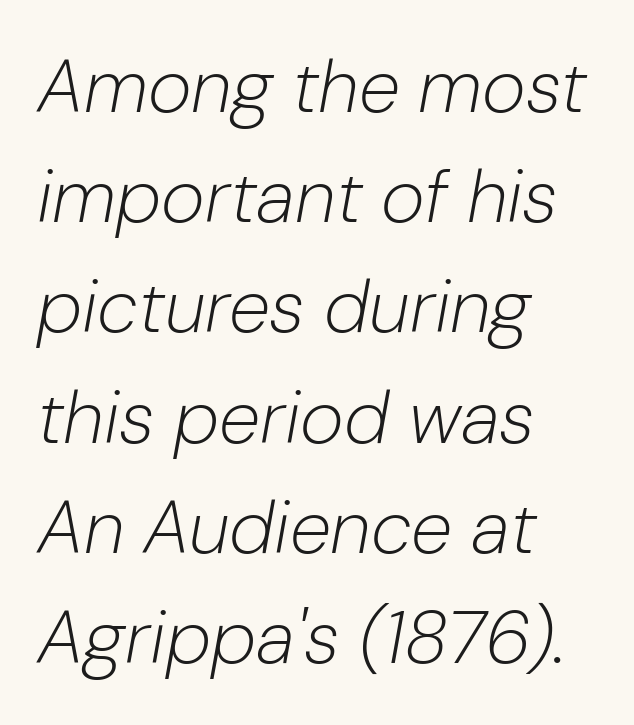
The image shows 75 px light type, italic (leaning right); set left-aligned, normal line spacing (1.47x), normal letter spacing, not underlined; low stroke contrast and a medium x-height.
